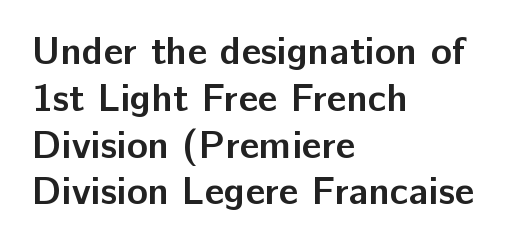
You can tell from the bare stems that sans-serif type was used. The compositor pushed each line to the left boundary. The letterforms sit shoulder to shoulder at normal distance. The letters stand straight up with perfectly vertical stems. What weight is shown? A full bold with thick strokes.
